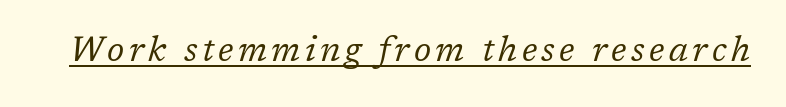
The image shows 34 px regular-weight serif type, italic (leaning right); set underlined; low stroke contrast and a medium x-height.
